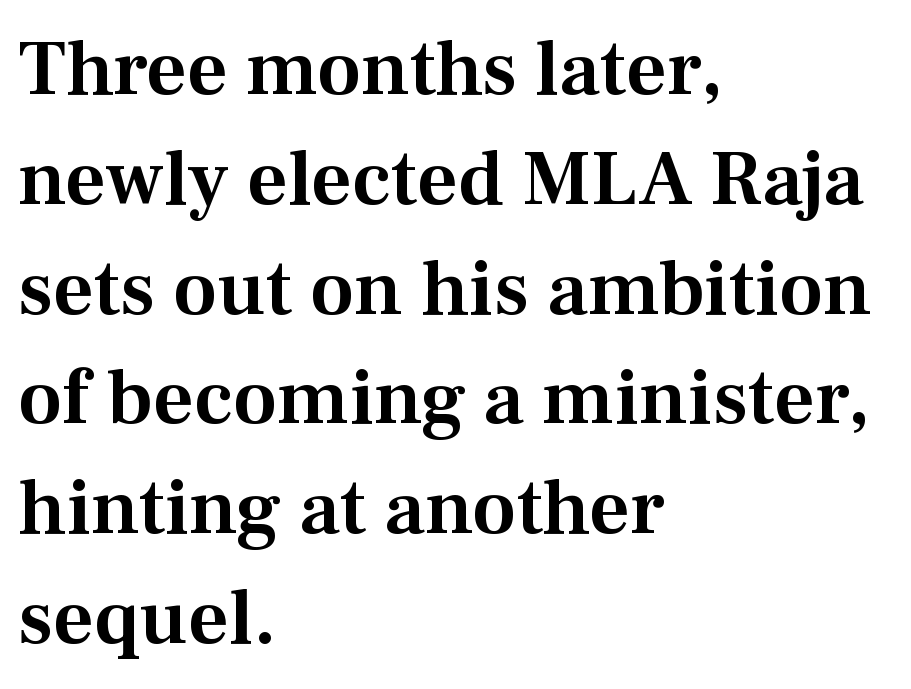
{"serif": "yes", "italic": "no", "width": "normal", "stroke_contrast": "medium", "x_height": "medium", "monospaced": "no", "underline": "no", "align": "left", "line_spacing": "normal", "line_spacing_ratio": 1.39, "letter_spacing": "normal", "letter_spacing_em": 0.0, "glyph_px": 79}
